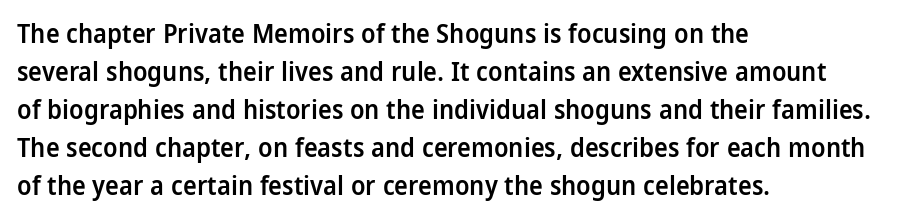
One glance says typical: line gaps are just what's usual. All the whitespace from short lines collects on the right. Stems and bowls a touch heavier than normal — semibold. Only glyphs here, with clear space below each row. Letter spacing: default.
